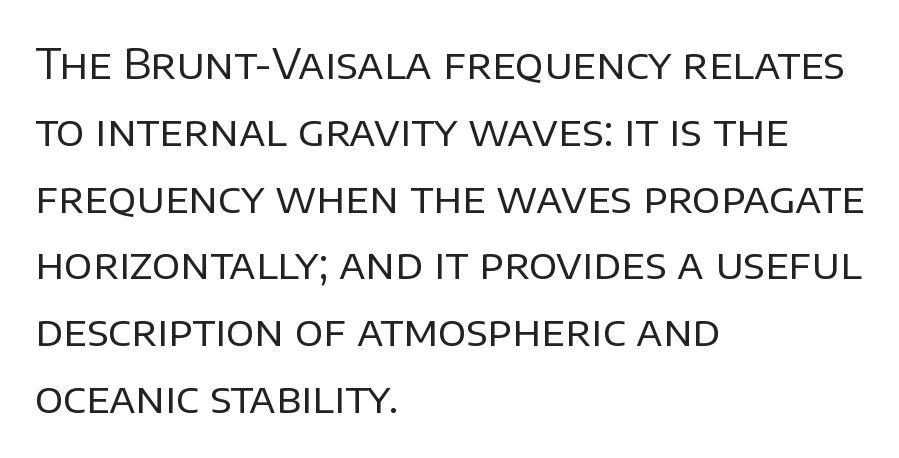
Are there feet on the stems? There aren't — it's a sans. Compared with typical body copy, the letter spacing here is the same. Does the lettering tilt? It doesn't — this is upright. Caption: multi-line text, flush left, ragged right.
